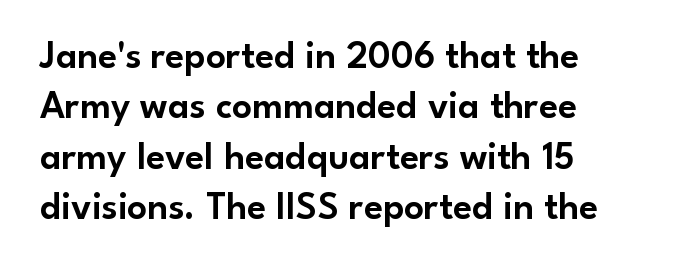
This block has exactly the height ordinary leading produces. The glyphs are unaccompanied by any horizontal stroke below them. The lettering holds an erect, upright posture throughout. Varying glyph widths throughout — classic text-font behaviour. No feet cap the strokes, marking this as sans-serif type. Spacing between characters is what you'd get straight out of the box.
